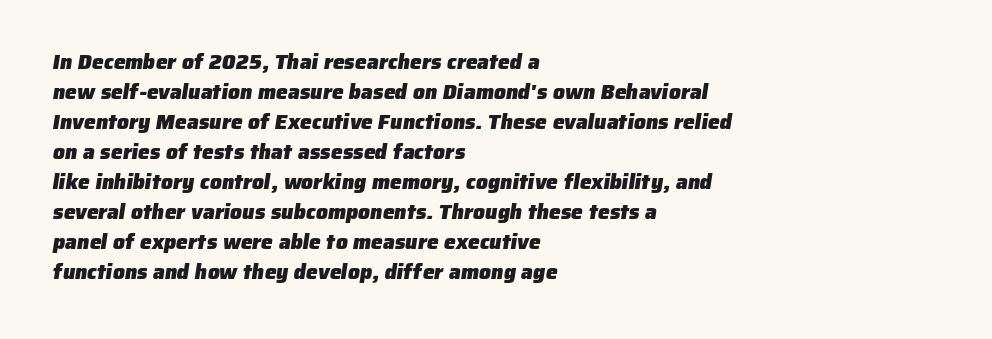
Vertical spacing — default. Strokes here are thick enough to call this a true bold. A typesetter would call this zero additional tracking. The glyphs are unaccompanied by any horizontal stroke below them.
